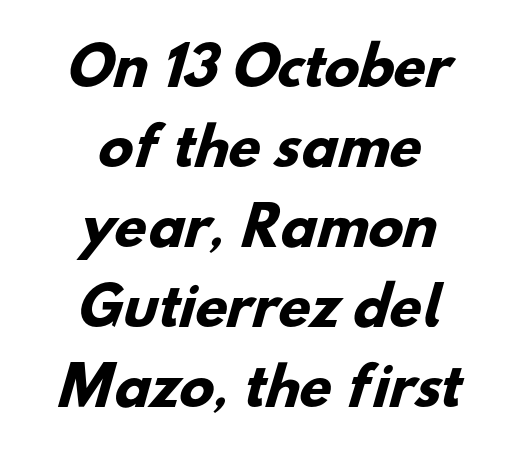
Q: Is the text bold? A: Yes.
Q: Is the typeface a serif or a sans-serif typeface? A: Sans-serif.
Q: Is the text underlined? A: No.
Q: How is the paragraph aligned? A: Centered.
Q: Is the spacing between letters normal or unusually wide? A: Normal.
Q: Is the spacing between lines tight, normal or loose? A: Normal.
Q: Width (condensed, normal, or wide)? A: Normal.
Q: Stroke contrast? A: Low.
Q: x-height? A: Small.
Q: Monospaced? A: No.
